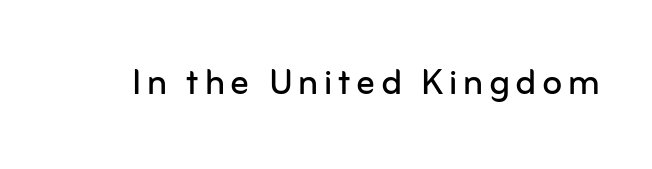
The image shows 46 px regular-weight sans-serif type, upright; set not underlined; low stroke contrast and a medium x-height.
